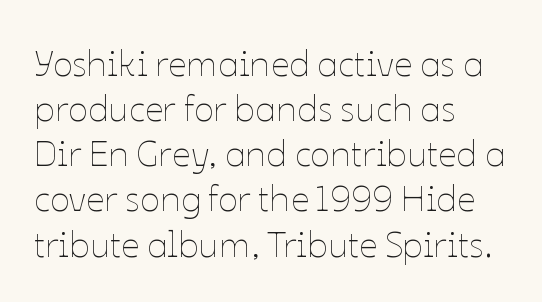
The image shows 37 px thin type, upright; set left-aligned, line spacing 1.22x, normal letter spacing, not underlined; low stroke contrast and a medium x-height.
